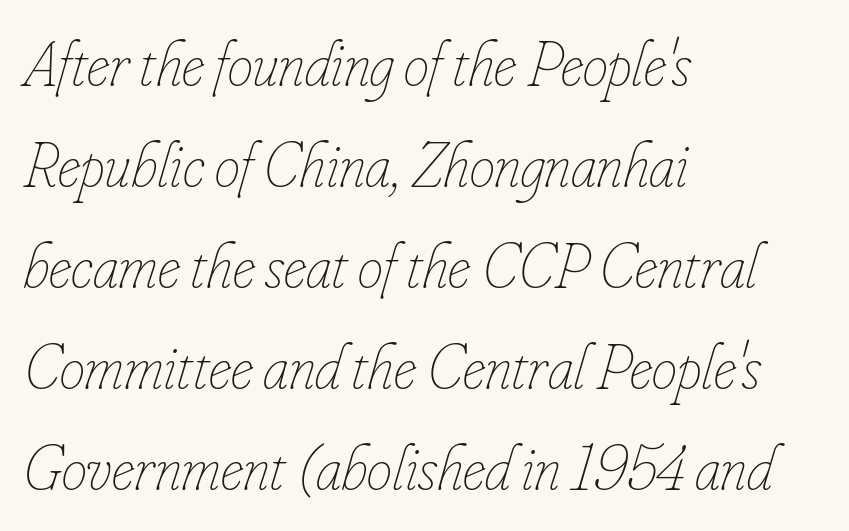
Summary of weight: not heavy and not bold. The vertical gap from one line to the next is medium. The tracking reads as untouched default to a designer's eye. Alignment: flush left. The lettering tilts uniformly, giving the passage an italic look.
